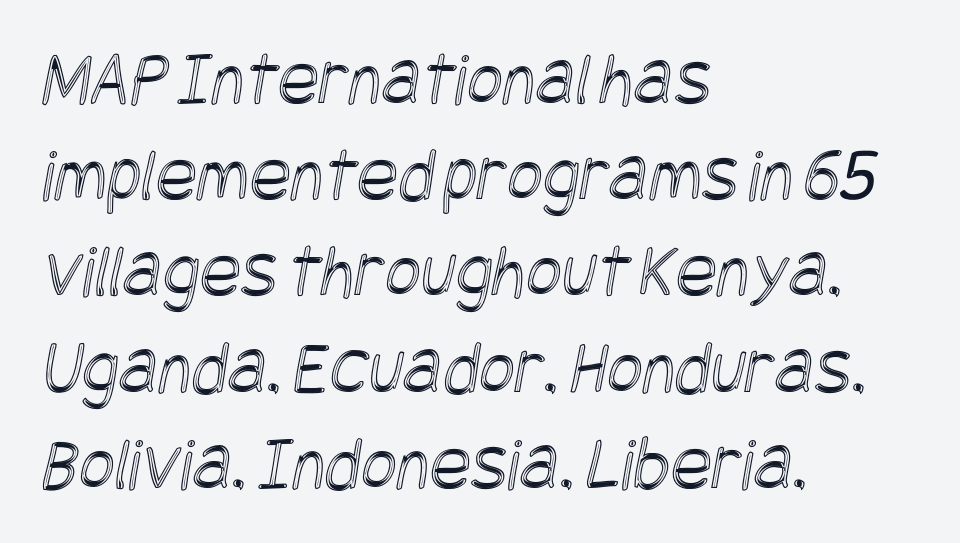
The image shows 77 px condensed type; set left-aligned, normal line spacing (1.25x), normal letter spacing, not underlined; a large x-height.
